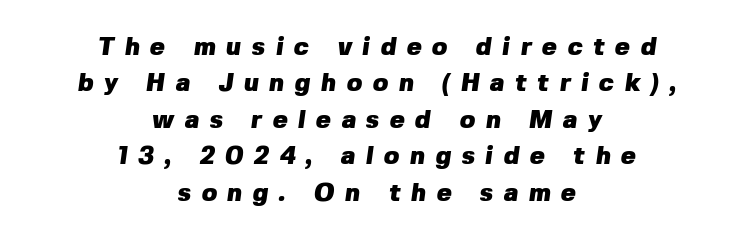
{"bold": "yes", "underline": "no", "align": "center", "line_spacing": "normal", "line_spacing_ratio": 1.46, "letter_spacing": "wide", "letter_spacing_em": 0.42, "glyph_px": 25}
